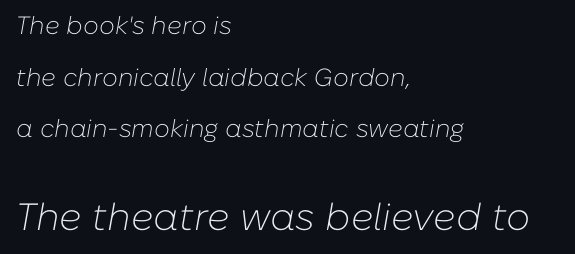
Looks like regular typesetting: each glyph gets only the width it needs. Character size in the trailing block exceeds that of the leading block. The passage shown is not bold in any degree. Line spacing here is loose. Each word holds together tightly as a unit, with standard inter-letter gaps. Plain, unruled lines of type.
